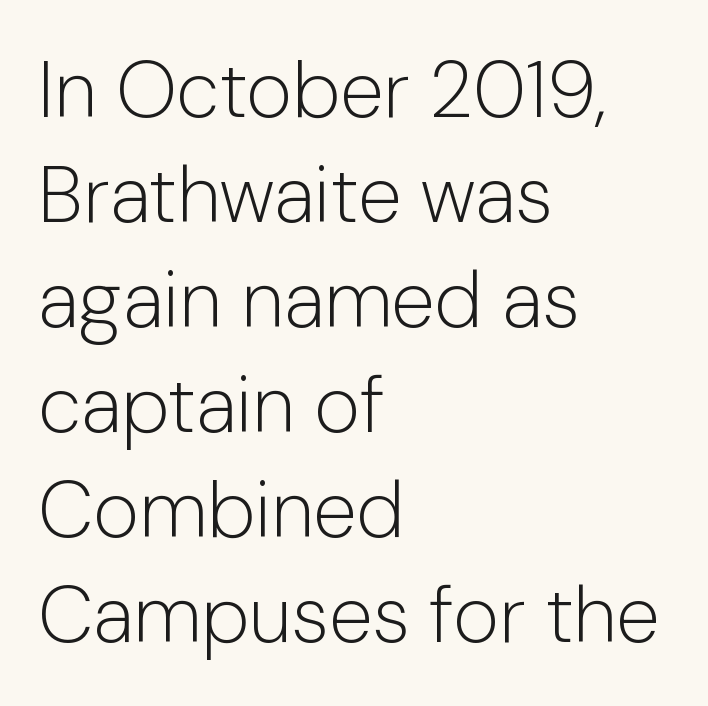
The image shows 79 px light sans-serif type, upright; set left-aligned, normal line spacing (1.33x), normal letter spacing, not underlined; low stroke contrast and a medium x-height.
